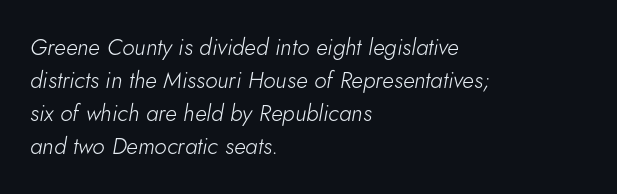
The image shows 23 px text type, italic (leaning right); set left-aligned, normal line spacing (1.44x), normal letter spacing, not underlined.
